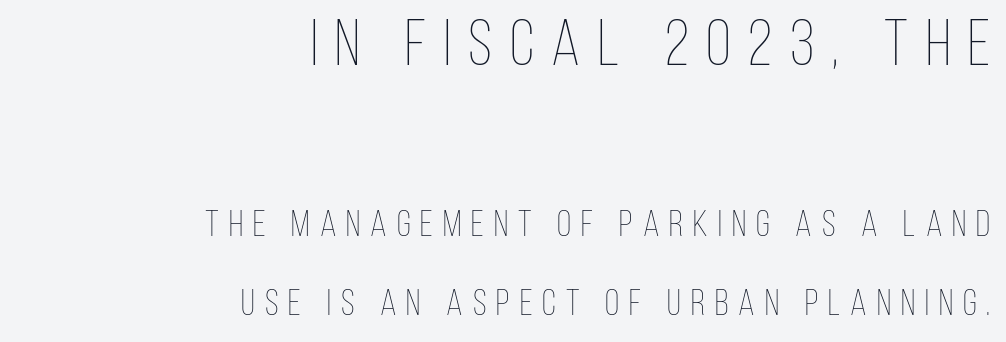
Q: Is the text bold? A: No.
Q: Is the text italic (slanted)? A: No, it is upright.
Q: Is the text underlined? A: No.
Q: How is the paragraph aligned? A: Right-aligned.
Q: Is the spacing between letters normal or unusually wide? A: Unusually wide.
Q: Is the spacing between lines tight, normal or loose? A: Loose.
Q: Which block of text is set in a larger size, the first (top) or the second (bottom)? A: The first (top) one.
Q: Width (condensed, normal, or wide)? A: Condensed.
Q: Stroke contrast? A: Low.
Q: x-height? A: Large.
Q: Monospaced? A: No.
